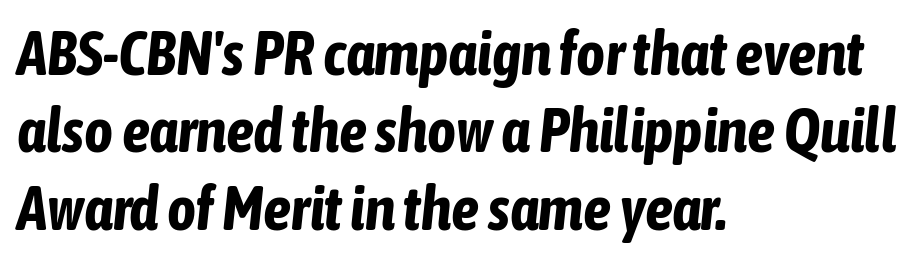
The image shows 62 px bold, condensed type, italic (leaning right); set left-aligned, normal line spacing (1.25x), normal letter spacing, not underlined; low stroke contrast and a medium x-height.
